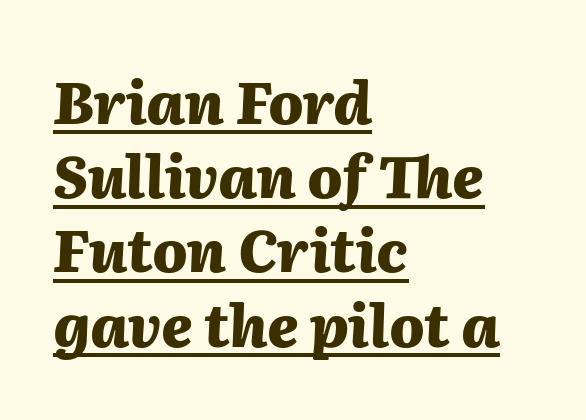
{"italic": "yes", "lean": "right", "slant_degrees": 2, "bold": "yes", "weight": "heavy", "width": "normal", "stroke_contrast": "medium", "x_height": "medium", "monospaced": "no", "underline": "yes", "align": "left", "line_spacing": "normal", "line_spacing_ratio": 1.28, "letter_spacing": "normal", "letter_spacing_em": 0.0, "glyph_px": 58}
